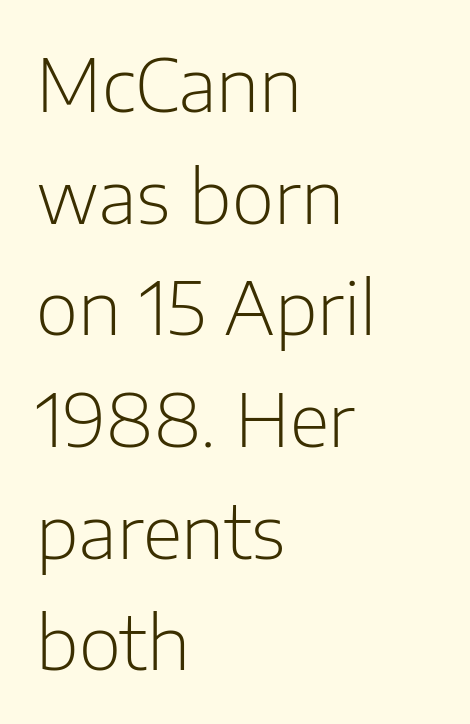
Q: Is the text bold? A: No.
Q: Is the text italic (slanted)? A: No, it is upright.
Q: Is the typeface a serif or a sans-serif typeface? A: Sans-serif.
Q: Is the text underlined? A: No.
Q: How is the paragraph aligned? A: Left-aligned.
Q: Is the spacing between letters normal or unusually wide? A: Normal.
Q: Is the spacing between lines tight, normal or loose? A: Normal.
Q: Width (condensed, normal, or wide)? A: Normal.
Q: Stroke contrast? A: Low.
Q: x-height? A: Medium.
Q: Monospaced? A: No.
